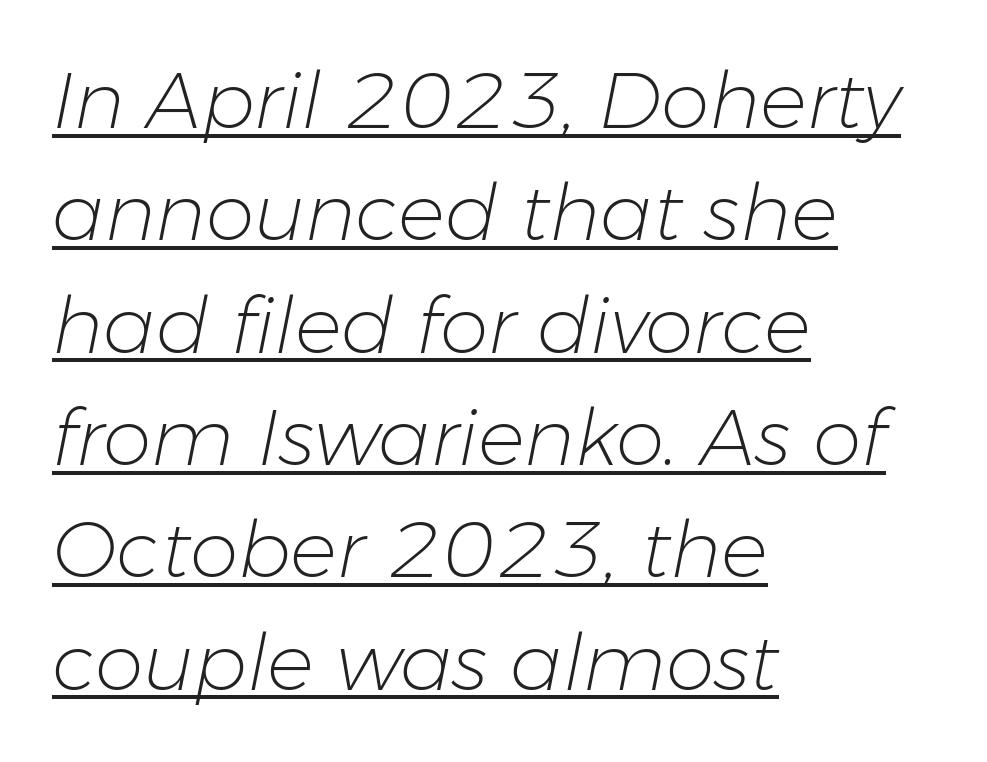
The image shows 78 px light type, italic (leaning right); set left-aligned, normal line spacing (1.44x), normal letter spacing, underlined; low stroke contrast and a medium x-height.
